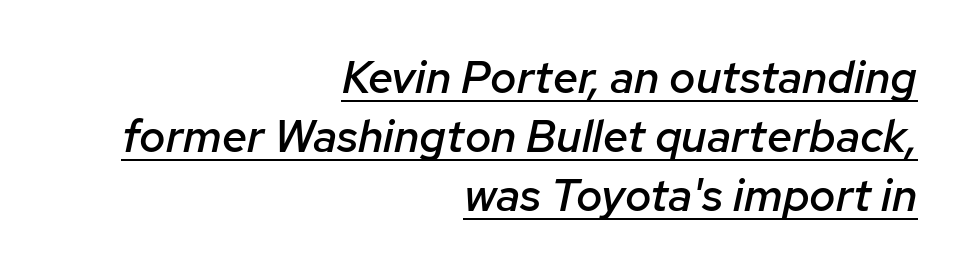
These characters rest on top of a visible drawn line. The rendering keeps characters at their native spacing. You can tell it's italic because the verticals aren't actually vertical. These lines are rendered in a variable-pitch font.
